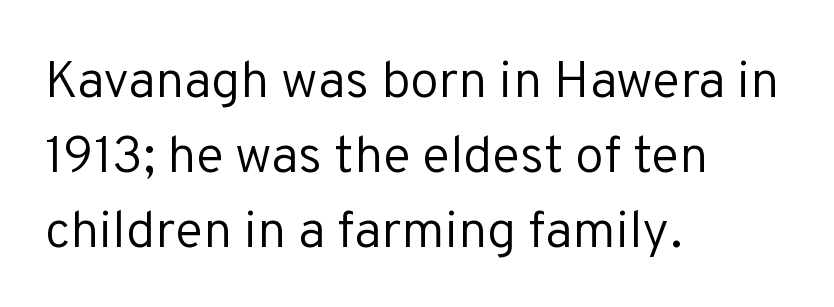
{"serif": "no", "italic": "no", "bold": "no", "weight": "regular", "width": "normal", "stroke_contrast": "low", "x_height": "medium", "monospaced": "no", "underline": "no", "align": "left", "line_spacing": "normal", "line_spacing_ratio": 1.44, "letter_spacing": "normal", "letter_spacing_em": 0.0, "glyph_px": 52}
